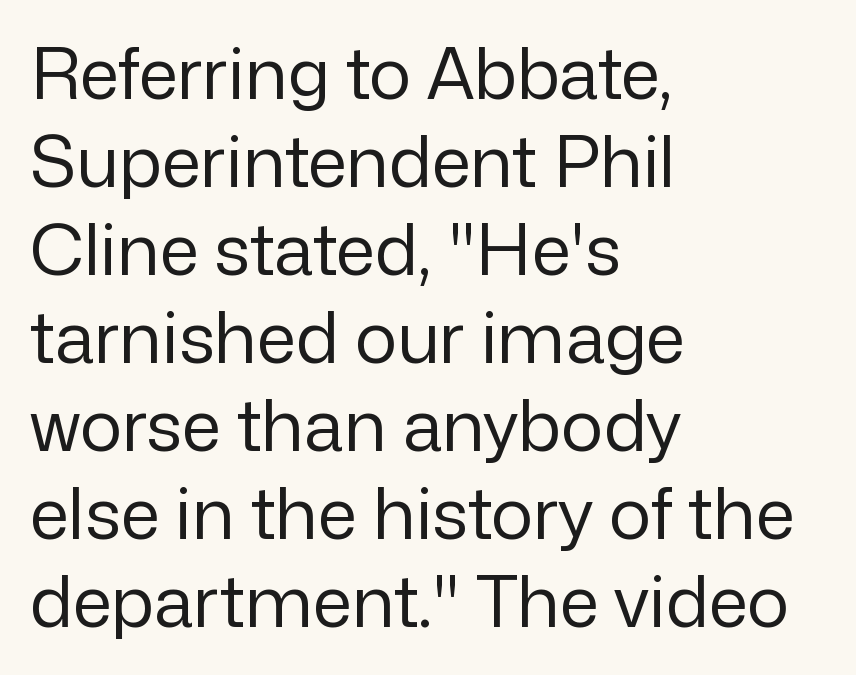
{"serif": "no", "italic": "no", "bold": "no", "weight": "regular", "width": "normal", "stroke_contrast": "low", "x_height": "medium", "monospaced": "no", "underline": "no", "align": "left", "line_spacing_ratio": 1.24, "letter_spacing": "normal", "letter_spacing_em": 0.0, "glyph_px": 71}
